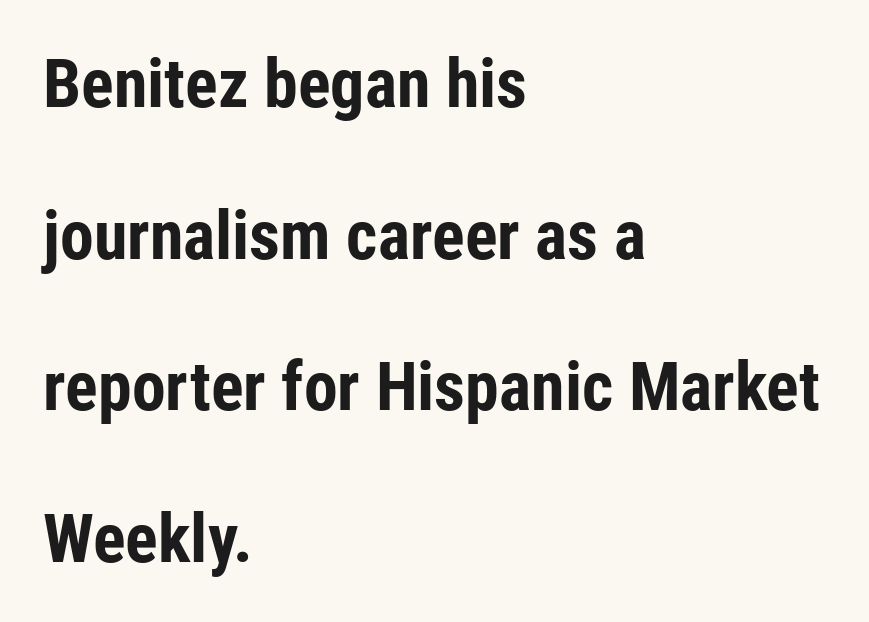
The image shows 68 px bold, condensed sans-serif type, upright; set left-aligned, loose line spacing (2.23x), normal letter spacing, not underlined; low stroke contrast and a medium x-height.
